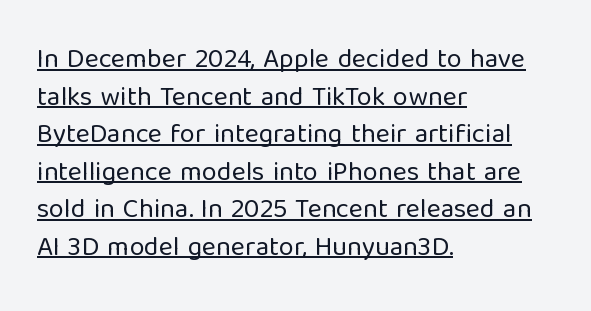
Does extra space separate the letters? No, they use regular spacing. Posture: vertical. The paragraph has a hard left edge and a soft right edge. Each line of the rendering has a horizontal stroke beneath the glyphs. Compared with a typical body face, this is equally light or lighter still. The space between consecutive lines is moderate.
